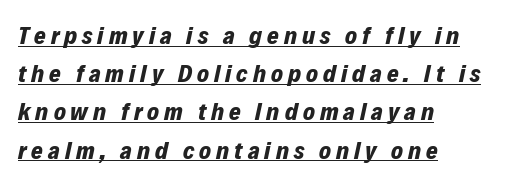
The image shows 25 px bold type, italic (leaning right); set left-aligned, normal line spacing (1.53x), unusually wide letter spacing (+0.2 em), underlined.
